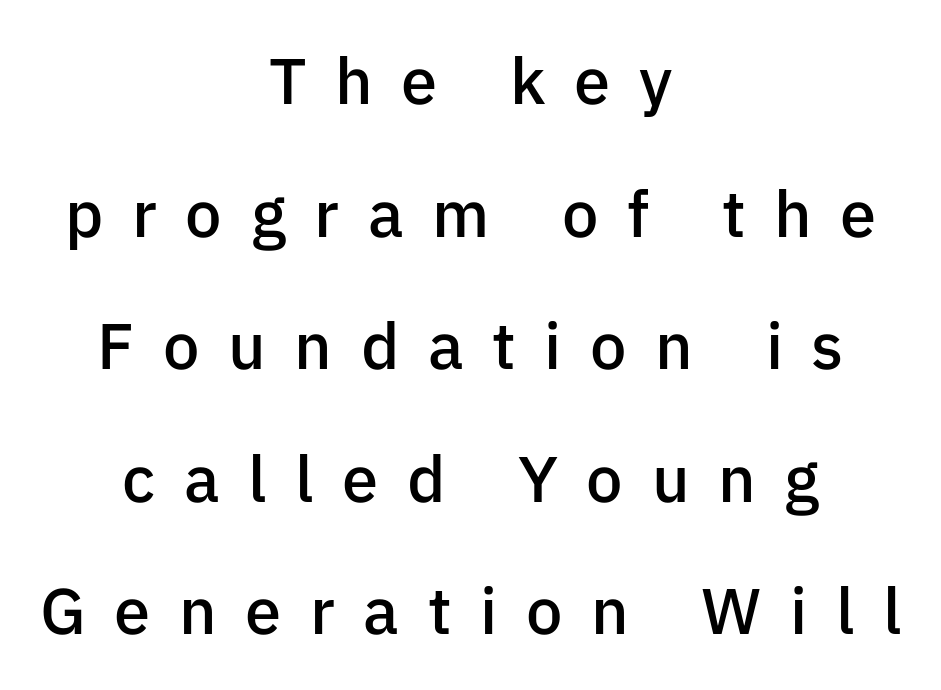
The glyphs in this specimen are sans serif. The rendering inserts visible extra space after every character. This sample uses an upright cut, with every glyph sitting square on the baseline. The whitespace from short lines is split evenly between both sides. The face used here is proportionally spaced, like ordinary book or web type. Look at the stroke-to-counter ratio: somewhat heavy, a semibold.
